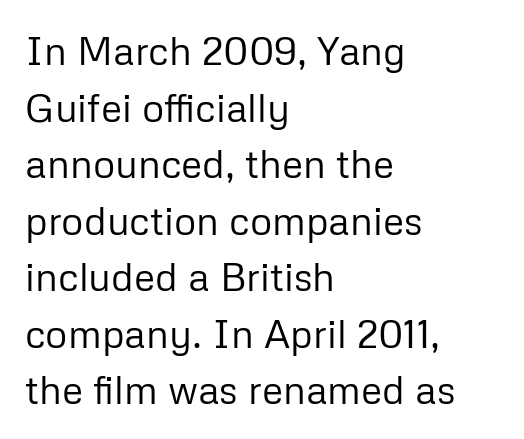
Rendered with straight, roman letterforms. Each word holds together tightly as a unit, with standard inter-letter gaps. Beneath every word, the page is bare. The passage is arranged the way most books set body copy — flush left. Successive baselines arrive at the customary interval.
